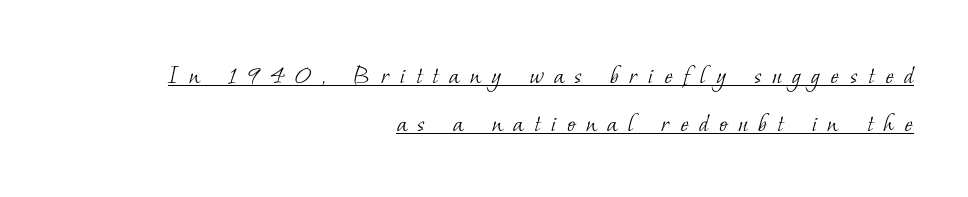
The image shows 28 px light serif type; set right-aligned, normal line spacing (1.7x), unusually wide letter spacing (+0.38 em), underlined; low stroke contrast and a small x-height.
